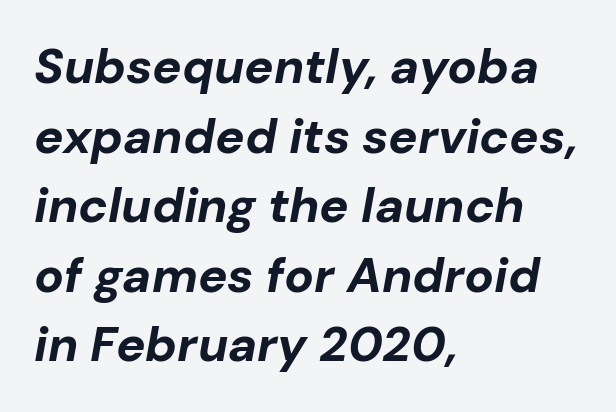
Do the characters align in a grid? No, the font is proportional. Students, note that the glyphs here touch the page at normal intervals. Tall strokes in this sample are angled rather than plumb. Quick note: underline off. In terms of leading, this rendering sits right in the middle.
